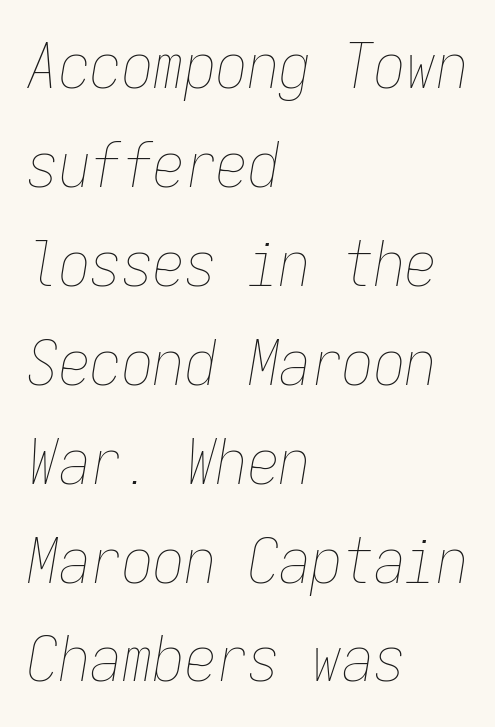
{"italic": "yes", "lean": "right", "slant_degrees": 9, "bold": "no", "weight": "thin", "width": "condensed", "stroke_contrast": "low", "x_height": "medium", "monospaced": "yes", "underline": "no", "align": "left", "line_spacing": "normal", "line_spacing_ratio": 1.57, "letter_spacing": "normal", "letter_spacing_em": 0.0, "glyph_px": 63}
